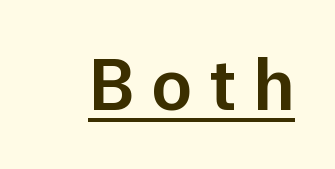
Q: Is the text bold? A: Semi-bold.
Q: Is the text italic (slanted)? A: No, it is upright.
Q: Is the typeface a serif or a sans-serif typeface? A: Sans-serif.
Q: Is the text underlined? A: Yes.
Q: Is the spacing between letters normal or unusually wide? A: Unusually wide.
Q: Width (condensed, normal, or wide)? A: Normal.
Q: Stroke contrast? A: Low.
Q: x-height? A: Medium.
Q: Monospaced? A: No.
